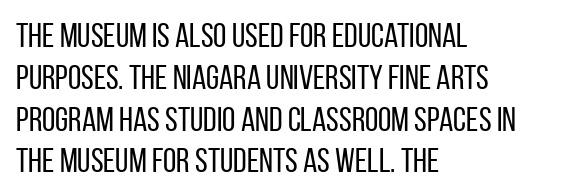
{"serif": "no", "italic": "no", "bold": "no", "weight": "regular", "width": "condensed", "stroke_contrast": "low", "x_height": "large", "monospaced": "no", "underline": "no", "align": "left", "line_spacing_ratio": 1.23, "letter_spacing": "normal", "letter_spacing_em": 0.0, "glyph_px": 34}
